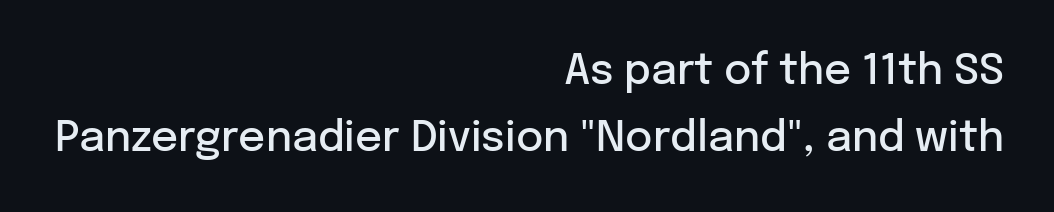
{"serif": "no", "italic": "no", "bold": "semi", "weight": "semibold", "width": "normal", "stroke_contrast": "low", "x_height": "medium", "monospaced": "no", "underline": "no", "align": "right", "line_spacing": "normal", "line_spacing_ratio": 1.6, "letter_spacing": "normal", "letter_spacing_em": 0.0, "glyph_px": 42}
